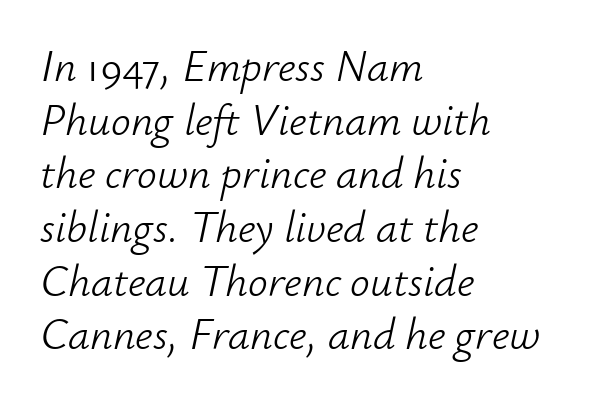
The image shows 44 px light type, italic (leaning right); set left-aligned, line spacing 1.22x, normal letter spacing, not underlined; low stroke contrast and a small x-height.
